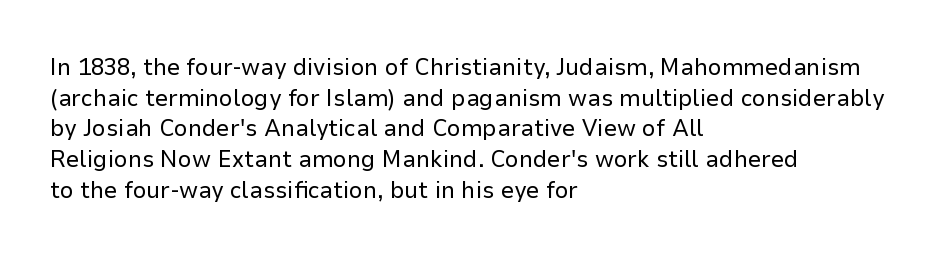
Q: Is the text bold? A: No.
Q: Is the text italic (slanted)? A: No, it is upright.
Q: Is the text underlined? A: No.
Q: How is the paragraph aligned? A: Left-aligned.
Q: Is the spacing between letters normal or unusually wide? A: Normal.
Q: Is the spacing between lines tight, normal or loose? A: Normal.
